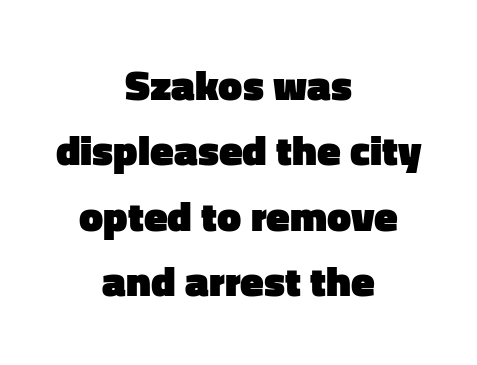
A typesetter would call this proportional, since set widths differ per character. The face used here is rendered with its standard letterfit. The area under the type is left untouched. No italicization has been applied; the sample stays upright. Examine the stroke ends and you'll find no serifs.
